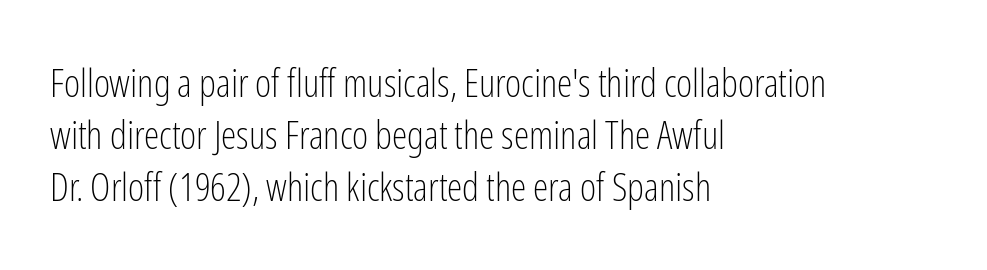
Rendered with straight, roman letterforms. The vertical gap from one line to the next is medium. The ragged edge is on the right, which tells us the setting is flush left. The string is rendered with underlining switched off.
